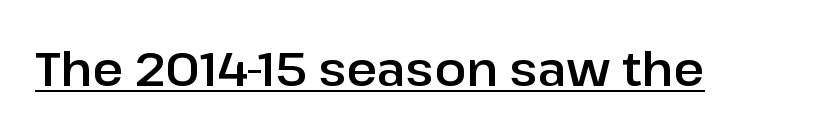
The image shows 47 px sans-serif type, upright; set normal letter spacing, underlined; low stroke contrast and a medium x-height.
